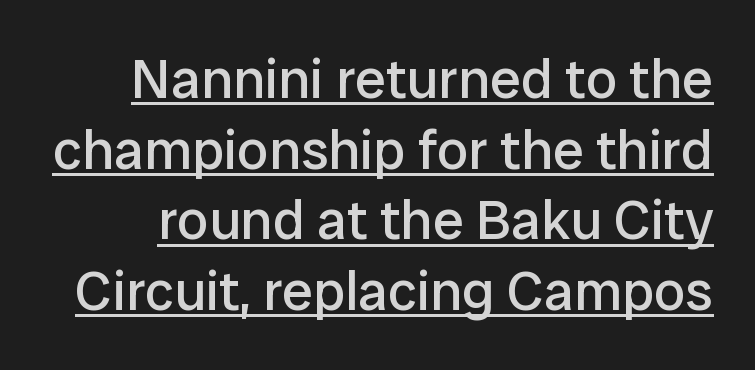
Q: Is the text bold? A: No.
Q: Is the text italic (slanted)? A: No, it is upright.
Q: Is the typeface a serif or a sans-serif typeface? A: Sans-serif.
Q: Is the text underlined? A: Yes.
Q: Is the spacing between letters normal or unusually wide? A: Normal.
Q: Is the spacing between lines tight, normal or loose? A: Normal.
Q: Width (condensed, normal, or wide)? A: Normal.
Q: Stroke contrast? A: Low.
Q: x-height? A: Medium.
Q: Monospaced? A: No.
